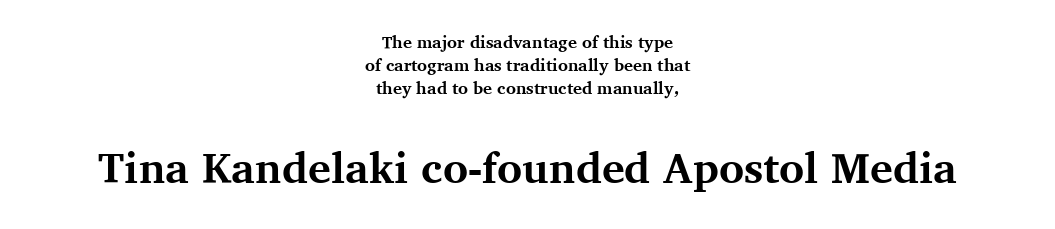
Q: Is the text bold? A: Yes.
Q: Is the text italic (slanted)? A: No, it is upright.
Q: Is the typeface a serif or a sans-serif typeface? A: Serif.
Q: Is the text underlined? A: No.
Q: How is the paragraph aligned? A: Centered.
Q: Is the spacing between letters normal or unusually wide? A: Normal.
Q: Is the spacing between lines tight, normal or loose? A: Normal.
Q: Which block of text is set in a larger size, the first (top) or the second (bottom)? A: The second (bottom) one.
Q: Width (condensed, normal, or wide)? A: Normal.
Q: Stroke contrast? A: Medium.
Q: x-height? A: Medium.
Q: Monospaced? A: No.
